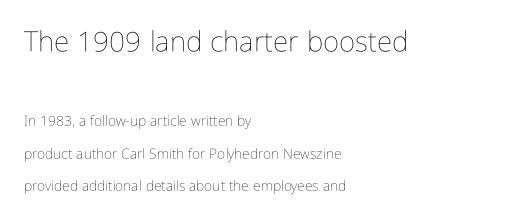
Honestly, the rows look like they've been pulled way apart. The composition opens big and finishes small. It's the straight-up-and-down kind of type. The letterforms sit shoulder to shoulder at normal distance. The rendering uses natural spacing where letterforms have individual widths. Any mark beneath the type? The region is blank.
